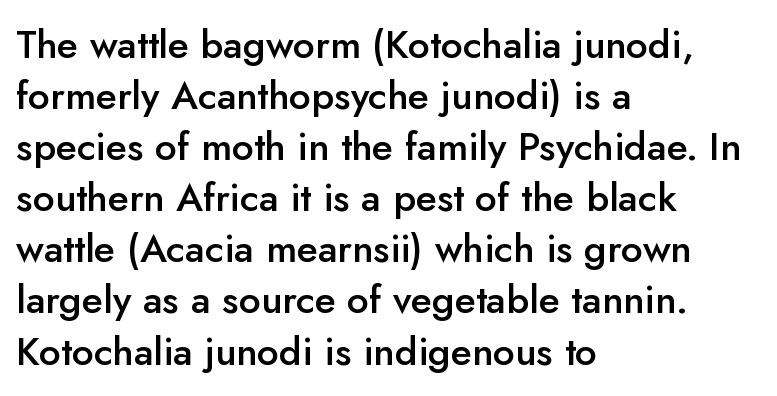
The image shows 39 px semibold sans-serif type, upright; set left-aligned, normal line spacing (1.31x), normal letter spacing, not underlined; low stroke contrast and a small x-height.
